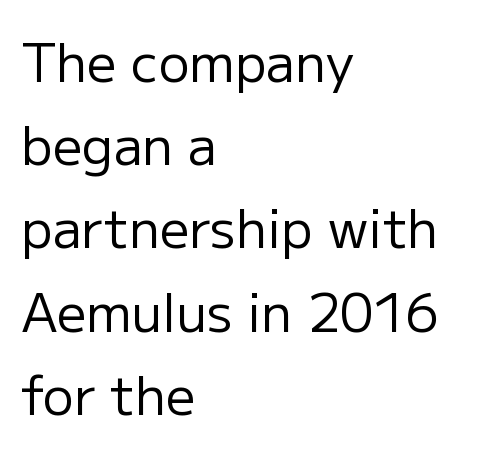
{"serif": "no", "italic": "no", "bold": "no", "weight": "regular", "width": "normal", "stroke_contrast": "low", "x_height": "medium", "monospaced": "no", "underline": "no", "align": "left", "line_spacing": "normal", "line_spacing_ratio": 1.6, "letter_spacing": "normal", "letter_spacing_em": 0.0, "glyph_px": 52}
